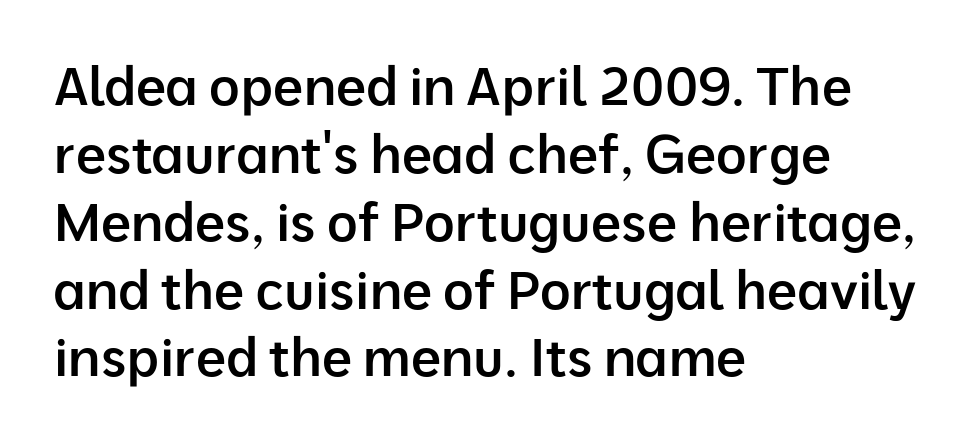
Do the characters align in a grid? No, the font is proportional. You can tell from the bare stems that sans-serif type was used. Slightly chunky letters — semibold, I'd say, not full bold. Any mark beneath the type? The region is blank. What's the leading like? Ordinary, nothing unusual. Tracking here is standard; glyphs follow each other at the usual distance.
